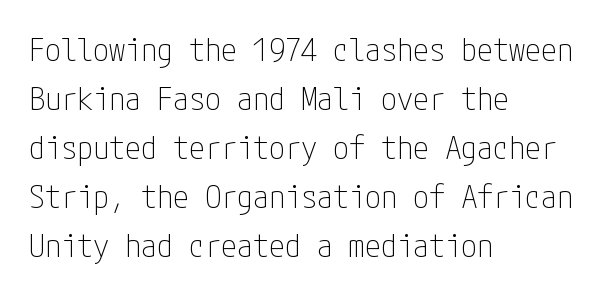
{"serif": "no", "italic": "no", "bold": "no", "weight": "thin", "width": "condensed", "stroke_contrast": "low", "x_height": "medium", "underline": "no", "align": "left", "line_spacing": "normal", "line_spacing_ratio": 1.53, "letter_spacing": "normal", "letter_spacing_em": 0.0, "glyph_px": 32}
